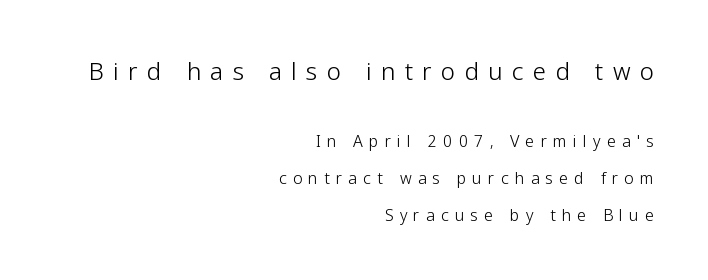
Which chunk is bigger? The first one — the top block dwarfs the bottom. Reading down the block, your eye finds every line finishing at a fixed right position. Substantial extra tracking has been applied to these lines. Students, observe: this is what heavily led, spacious text looks like. Plain, unruled lines of type. Vertical stems look standard width or narrower in stroke.
